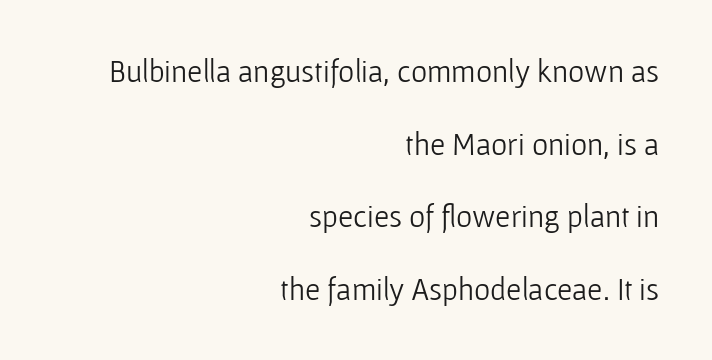
This sample uses a sans-serif face. Does the leading feel generous? Absolutely, it's lavish. The font's upright variant was chosen for this text. These lines stack with their right ends in a neat column.
